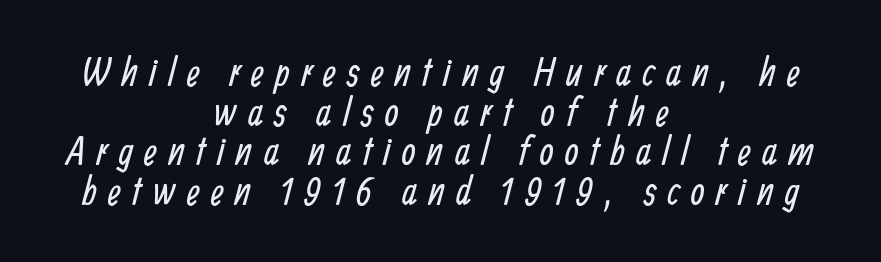
{"serif": "no", "bold": "no", "weight": "regular", "width": "condensed", "stroke_contrast": "low", "x_height": "medium", "monospaced": "no", "underline": "no", "align": "center", "line_spacing": "tight", "line_spacing_ratio": 0.99, "letter_spacing": "wide", "letter_spacing_em": 0.28, "glyph_px": 40}
